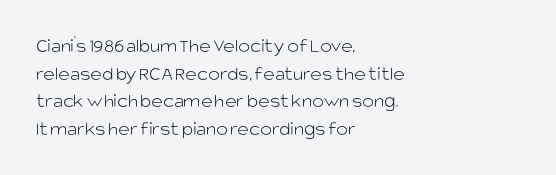
This rendering leaves character spacing at its baseline value. These lines stack with their left ends in a neat column. Reading down the column, the eye jumps a familiar distance to each next line. Stroke mass is kept to a normal reading level or below. Unlike italic type, these characters show no tilt at all. No word sits above an underline.
